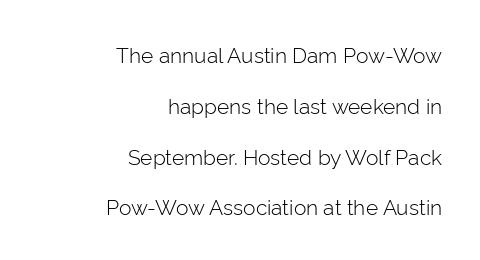
{"italic": "no", "bold": "no", "underline": "no", "align": "right", "line_spacing": "loose", "line_spacing_ratio": 2.42, "letter_spacing": "normal", "letter_spacing_em": 0.0, "glyph_px": 21}
